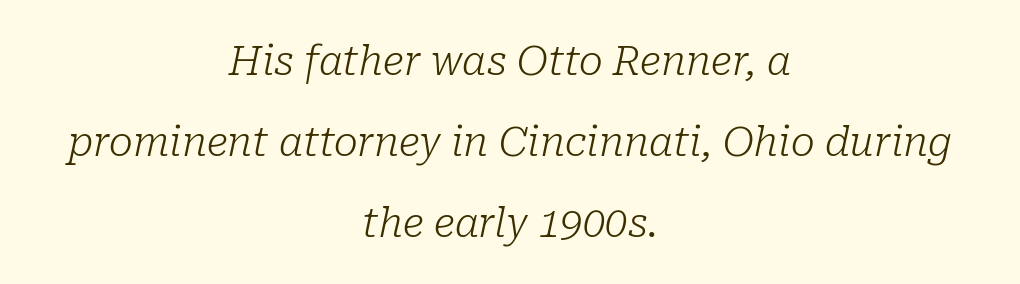
Looks like regular typesetting: each glyph gets only the width it needs. Line spacing here is loose. The foot of each line stays bare and open. Serifs: yes, visible at the terminals of the letterforms. The face used here is rendered with its standard letterfit.
